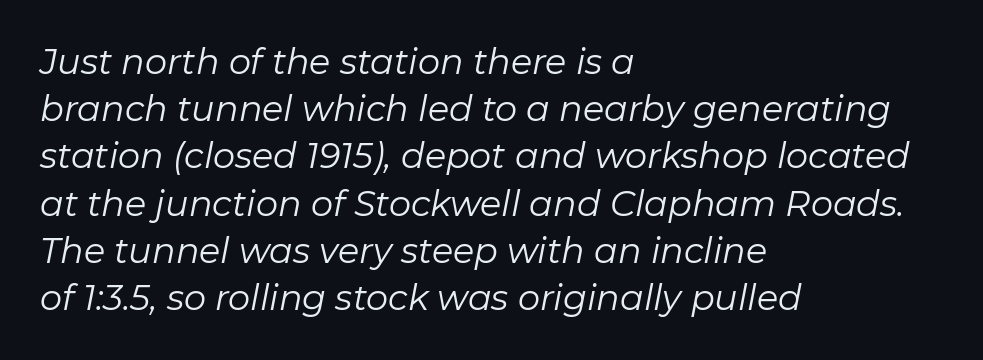
The space directly below the letters is spotless. This sample is left-justified, so line endings fall wherever the words run out. Notice how descenders clear the ascenders below comfortably — that's standard leading. An italicized treatment has been applied to the whole sample. The horizontal fit of the characters is conventional and even.
